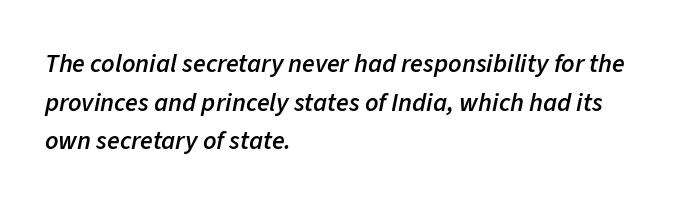
The baseline area is clear. Honestly, the row spacing looks completely unremarkable. Emphasis by weight is partial: semibold. Reading down the block, your eye returns to a fixed left position each line. Is the letter spacing exaggerated? No — it looks like the ordinary default. The whole block is typeset with a tilt.
